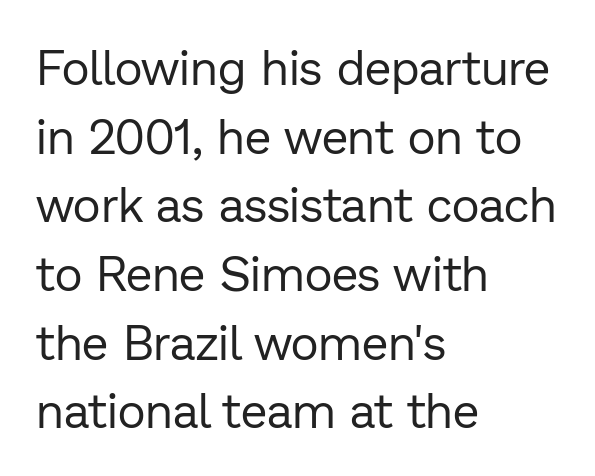
The gap between lines stays unmarked. Ordinary non-slanted type is in use. Does the copy run flush right? No — it runs flush left. Bold? No — there's no thickening of the strokes. Students, note that the glyphs here touch the page at normal intervals.
